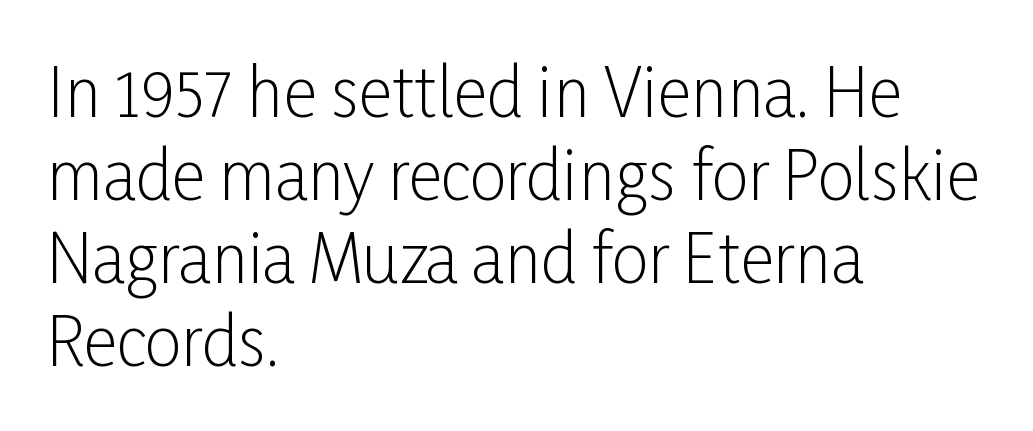
Varying glyph widths throughout — classic text-font behaviour. Any mark beneath the type? The region is blank. This is not heavy type; no bold has been used. Does extra space separate the letters? No, they use regular spacing. These lines are composed in type without serifs. Every stem runs plumb, perpendicular to the baseline.
